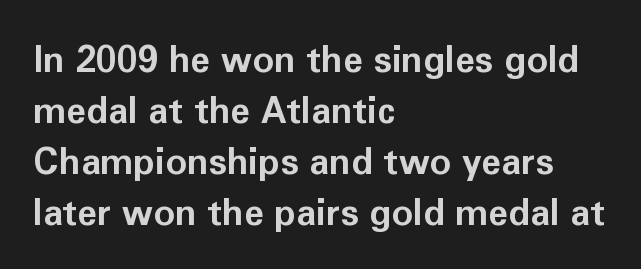
The type family on display is of the sans-serif kind. The rows are spaced the way most documents space them. Check under the words: just untouched page. Caption: multi-line text, flush left, ragged right. These lines are rendered in a variable-pitch font. In terms of posture, this sample is upright.
